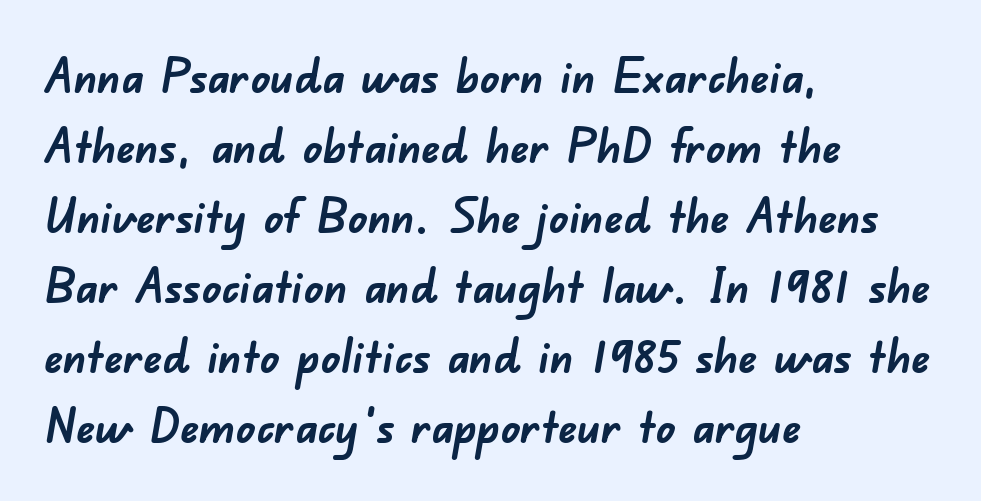
No feet cap the strokes, marking this as sans-serif type. Here the designer chose a conventional face with non-uniform glyph widths. The setting favours the left margin, as ordinary paragraphs usually do. Line spacing here is normal. Between one letter and the next there's only the usual sliver of space.
